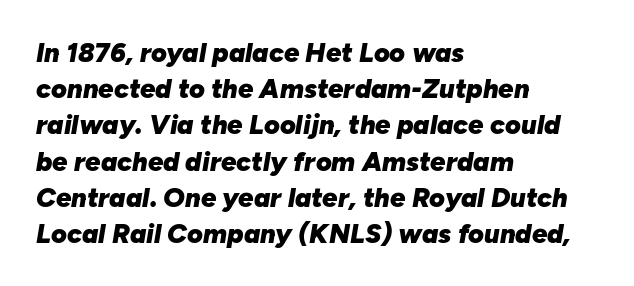
Q: Is the text bold? A: Yes.
Q: Is the text italic (slanted)? A: Yes, it leans right by about 10 degrees.
Q: Is the text underlined? A: No.
Q: How is the paragraph aligned? A: Left-aligned.
Q: Is the spacing between letters normal or unusually wide? A: Normal.
Q: Is the spacing between lines tight, normal or loose? A: Normal.
